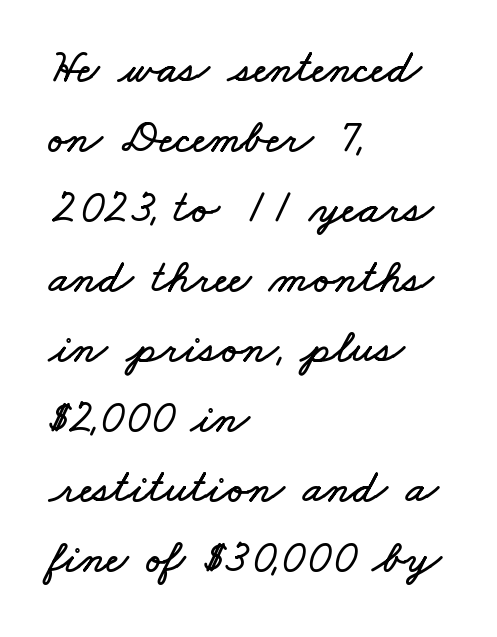
{"width": "wide", "stroke_contrast": "low", "x_height": "small", "monospaced": "no", "underline": "no", "align": "left", "line_spacing": "normal", "line_spacing_ratio": 1.49, "letter_spacing": "normal", "letter_spacing_em": 0.0, "glyph_px": 47}
